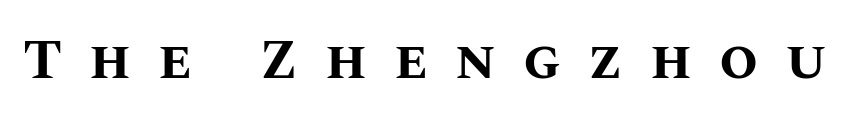
Heavy, bold letterforms. The lettering holds an erect, upright posture throughout. Character widths vary here, with narrow letters taking less room than wide ones. The face used here is rendered with a markedly widened letterfit.
